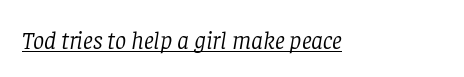
Q: Is the text bold? A: No.
Q: Is the text italic (slanted)? A: Yes, it leans right by about 8 degrees.
Q: Is the text underlined? A: Yes.
Q: Is the spacing between letters normal or unusually wide? A: Normal.
